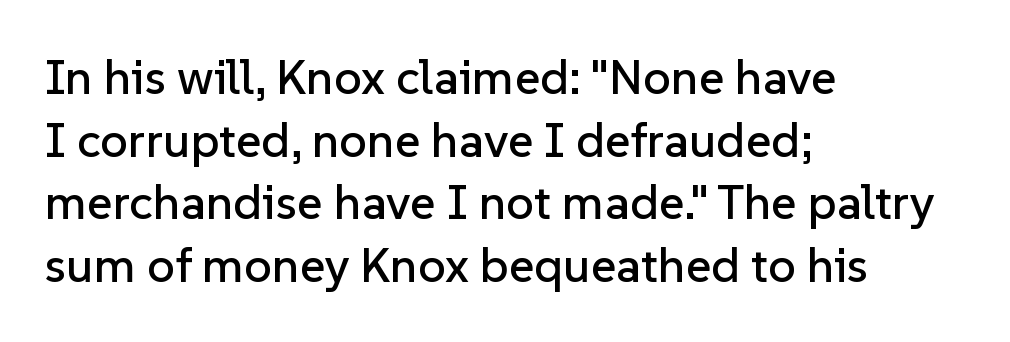
Q: Is the text italic (slanted)? A: No, it is upright.
Q: Is the typeface a serif or a sans-serif typeface? A: Sans-serif.
Q: Is the text underlined? A: No.
Q: How is the paragraph aligned? A: Left-aligned.
Q: Is the spacing between letters normal or unusually wide? A: Normal.
Q: Is the spacing between lines tight, normal or loose? A: Normal.
Q: Width (condensed, normal, or wide)? A: Normal.
Q: Stroke contrast? A: Low.
Q: x-height? A: Medium.
Q: Monospaced? A: No.
